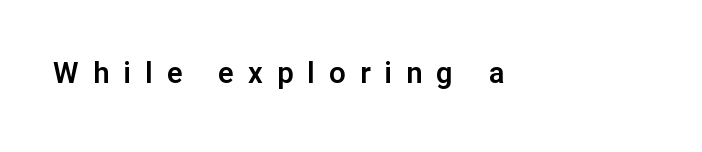
Q: Is the text italic (slanted)? A: No, it is upright.
Q: Is the typeface a serif or a sans-serif typeface? A: Sans-serif.
Q: Is the text underlined? A: No.
Q: Is the spacing between letters normal or unusually wide? A: Unusually wide.
Q: Width (condensed, normal, or wide)? A: Normal.
Q: Stroke contrast? A: Low.
Q: x-height? A: Medium.
Q: Monospaced? A: No.
